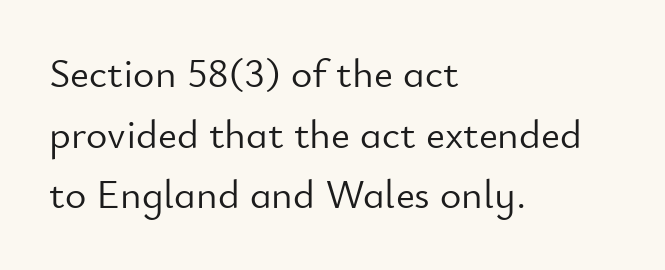
Q: Is the text bold? A: No.
Q: Is the text italic (slanted)? A: No, it is upright.
Q: Is the typeface a serif or a sans-serif typeface? A: Sans-serif.
Q: Is the text underlined? A: No.
Q: How is the paragraph aligned? A: Left-aligned.
Q: Is the spacing between letters normal or unusually wide? A: Normal.
Q: Is the spacing between lines tight, normal or loose? A: Normal.
Q: Width (condensed, normal, or wide)? A: Normal.
Q: Stroke contrast? A: Low.
Q: x-height? A: Small.
Q: Monospaced? A: No.
